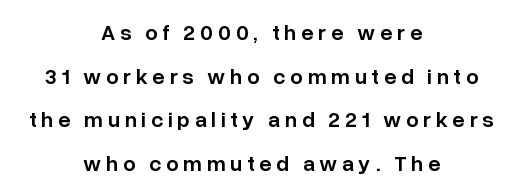
Q: Is the text bold? A: Semi-bold.
Q: Is the text italic (slanted)? A: No, it is upright.
Q: Is the text underlined? A: No.
Q: How is the paragraph aligned? A: Centered.
Q: Is the spacing between letters normal or unusually wide? A: Unusually wide.
Q: Is the spacing between lines tight, normal or loose? A: Loose.
